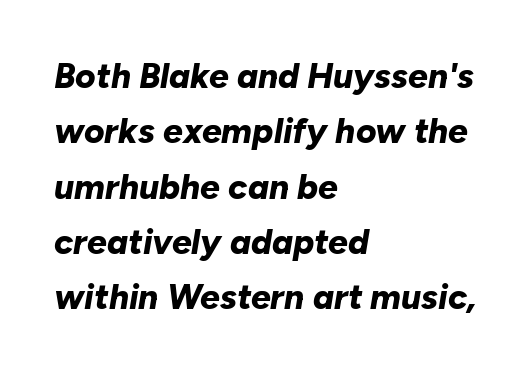
The image shows 35 px bold type, italic (leaning right); set left-aligned, normal line spacing (1.58x), normal letter spacing, not underlined; low stroke contrast and a medium x-height.
